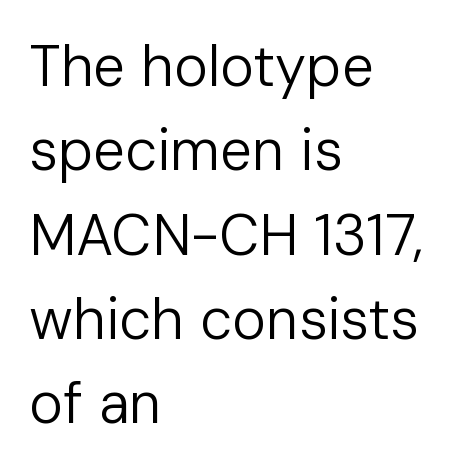
The image shows 57 px regular-weight sans-serif type, upright; set left-aligned, normal line spacing (1.48x), normal letter spacing, not underlined; low stroke contrast and a medium x-height.
